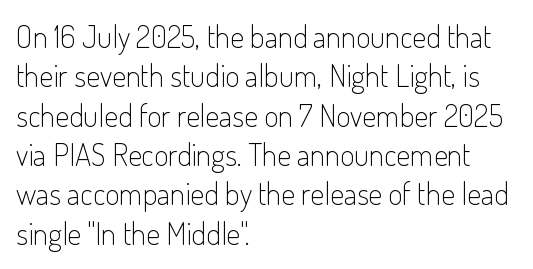
Looks like regular typesetting: each glyph gets only the width it needs. The glyphs in this specimen are sans serif. Successive baselines arrive at the customary interval. Posture: straight, roman, zero tilt.
